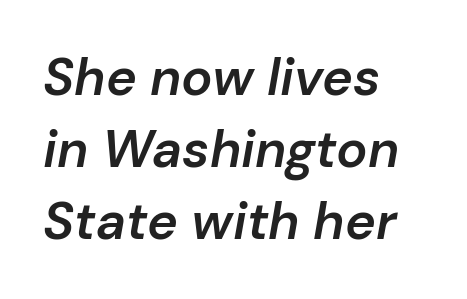
The image shows 52 px semibold type, italic (leaning right); set left-aligned, normal line spacing (1.38x), normal letter spacing, not underlined; low stroke contrast and a medium x-height.
